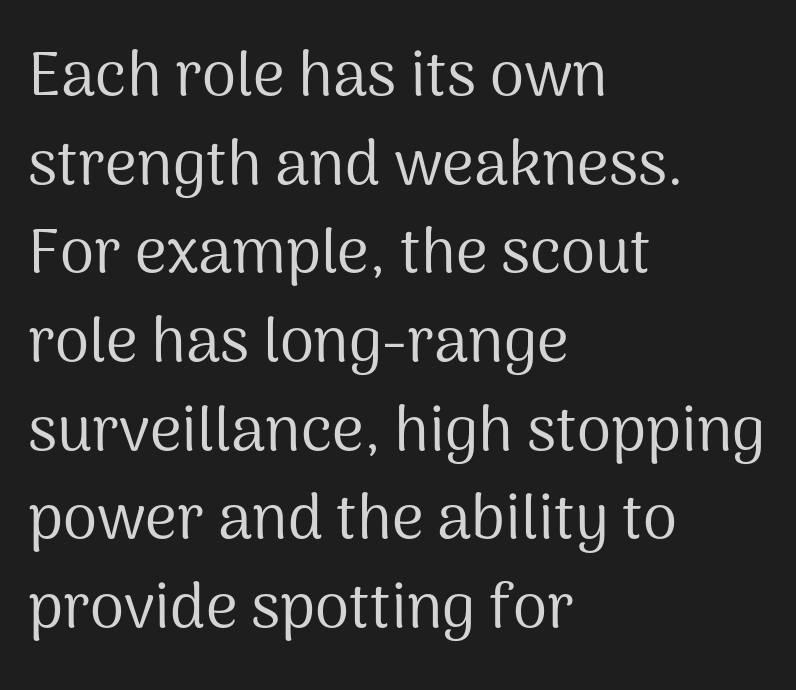
Unbolded letterforms with no extra heft. You could not count columns in this text — the font is proportionally spaced. Letter spacing: default. The designer went with a sans here, leaving each stem footless. Alignment: flush left. This is roman type, the default non-slanted kind.
